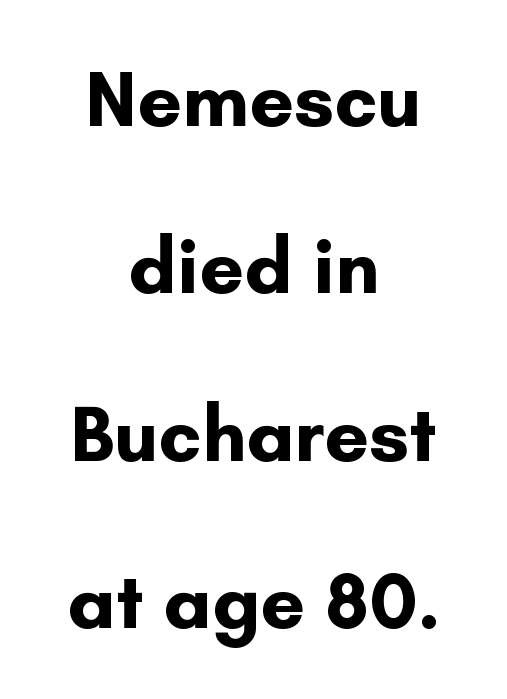
Q: Is the text bold? A: Yes.
Q: Is the text italic (slanted)? A: No, it is upright.
Q: Is the typeface a serif or a sans-serif typeface? A: Sans-serif.
Q: Is the text underlined? A: No.
Q: How is the paragraph aligned? A: Centered.
Q: Is the spacing between letters normal or unusually wide? A: Normal.
Q: Is the spacing between lines tight, normal or loose? A: Loose.
Q: Width (condensed, normal, or wide)? A: Normal.
Q: Stroke contrast? A: Low.
Q: x-height? A: Small.
Q: Monospaced? A: No.
